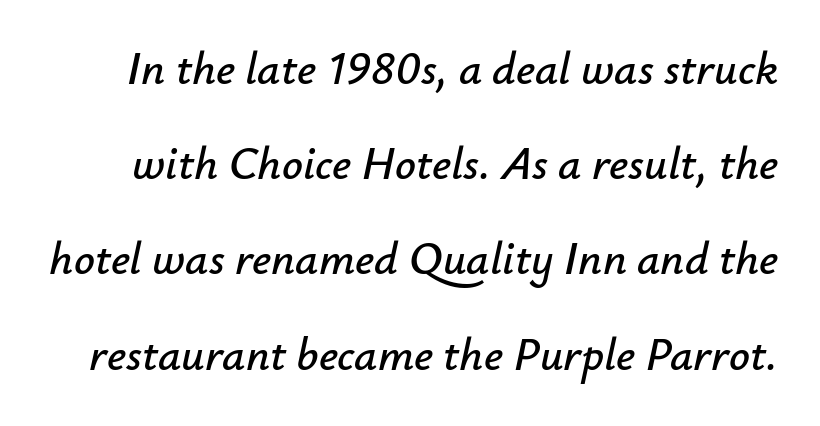
The image shows 46 px text type, italic (leaning right); set loose line spacing (2.07x), normal letter spacing, not underlined; low stroke contrast and a small x-height.
